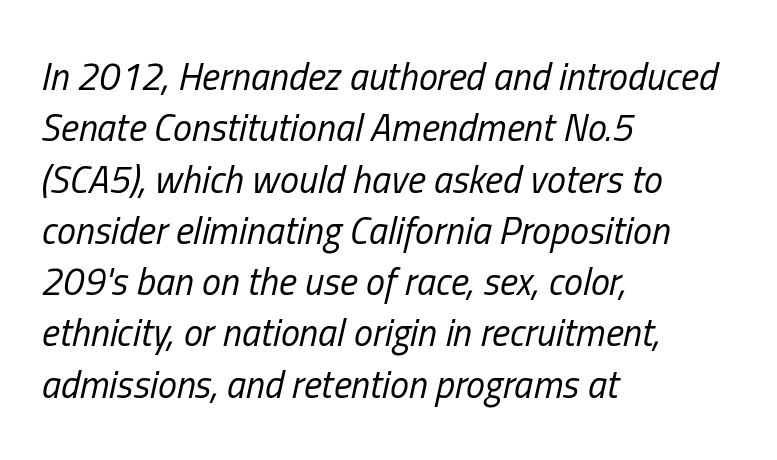
{"italic": "yes", "lean": "right", "slant_degrees": 13, "bold": "no", "weight": "regular", "width": "condensed", "stroke_contrast": "low", "x_height": "medium", "monospaced": "no", "underline": "no", "align": "left", "line_spacing": "normal", "line_spacing_ratio": 1.35, "letter_spacing": "normal", "letter_spacing_em": 0.0, "glyph_px": 38}
